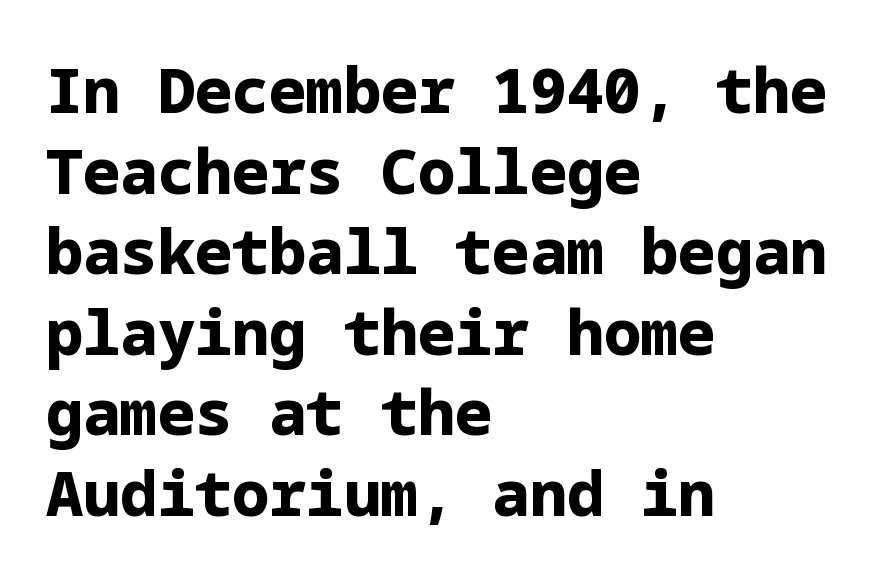
The image shows 62 px bold sans-serif type, upright; set left-aligned, normal line spacing (1.3x), normal letter spacing, not underlined; low stroke contrast and a medium x-height.
